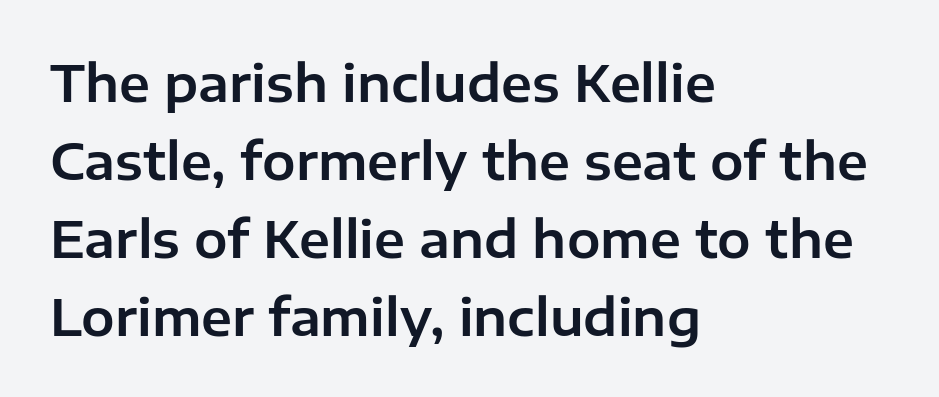
Q: Is the text italic (slanted)? A: No, it is upright.
Q: Is the typeface a serif or a sans-serif typeface? A: Sans-serif.
Q: Is the text underlined? A: No.
Q: How is the paragraph aligned? A: Left-aligned.
Q: Is the spacing between letters normal or unusually wide? A: Normal.
Q: Is the spacing between lines tight, normal or loose? A: Normal.
Q: Width (condensed, normal, or wide)? A: Normal.
Q: Stroke contrast? A: Low.
Q: x-height? A: Medium.
Q: Monospaced? A: No.
